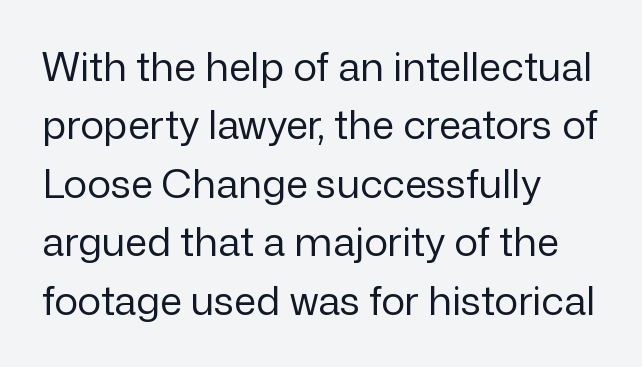
The space between consecutive lines is moderate. The face used here is a sans, in the tradition of grotesques and geometrics. The gap between lines stays unmarked. Teacher's note: observe the even left margin — that is flush-left alignment. Posture: vertical. This sample has the flowing, uneven cadence of proportional lettering.
